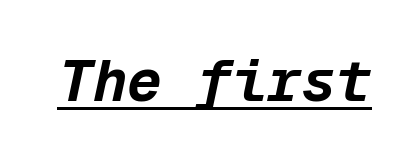
The image shows 58 px bold type, italic (leaning right), monospaced; set normal letter spacing, underlined; low stroke contrast and a medium x-height.
